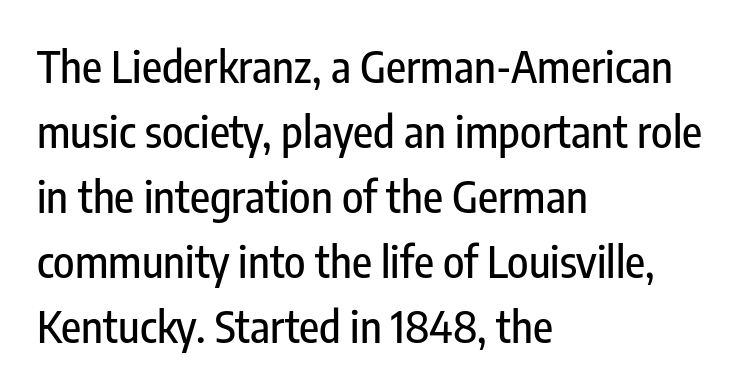
Q: Is the text italic (slanted)? A: No, it is upright.
Q: Is the typeface a serif or a sans-serif typeface? A: Sans-serif.
Q: Is the text underlined? A: No.
Q: How is the paragraph aligned? A: Left-aligned.
Q: Is the spacing between letters normal or unusually wide? A: Normal.
Q: Is the spacing between lines tight, normal or loose? A: Normal.
Q: Width (condensed, normal, or wide)? A: Condensed.
Q: Stroke contrast? A: Low.
Q: x-height? A: Medium.
Q: Monospaced? A: No.
